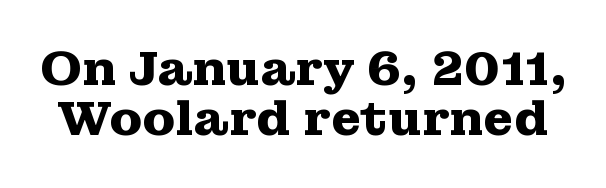
Every character sits straight up, as roman type does. Here the glyphs are tracked normally, forming tight word shapes. Look at the bottom of the vertical strokes: they flare into serifs here. Only glyphs here, with clear space below each row. The letters advance in unequal steps, a hallmark of proportional type.
